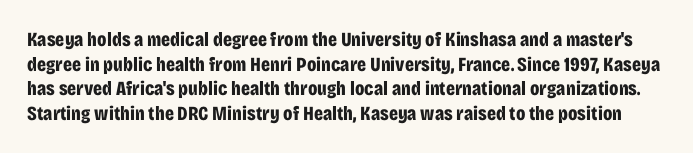
{"italic": "no", "bold": "yes", "underline": "no", "line_spacing_ratio": 1.23, "letter_spacing": "normal", "letter_spacing_em": 0.0, "glyph_px": 20}
